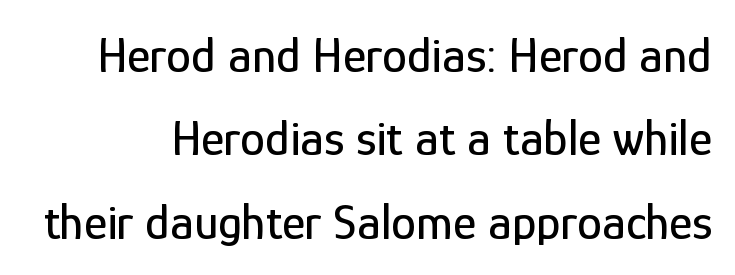
The image shows 50 px condensed sans-serif type, upright; set normal line spacing (1.67x), normal letter spacing, not underlined; low stroke contrast and a medium x-height.
